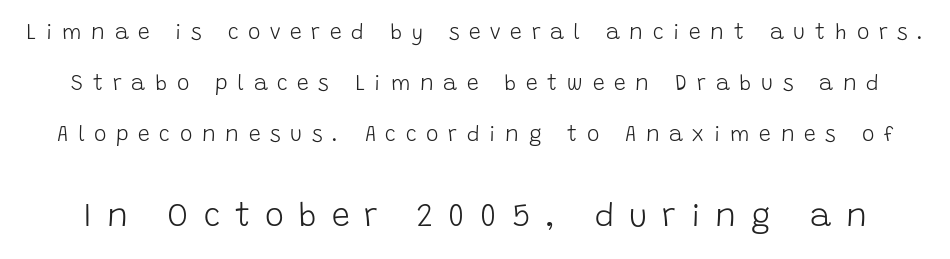
Q: Is the text bold? A: No.
Q: Is the text italic (slanted)? A: No, it is upright.
Q: Is the typeface a serif or a sans-serif typeface? A: Sans-serif.
Q: Is the text underlined? A: No.
Q: Is the spacing between letters normal or unusually wide? A: Unusually wide.
Q: Is the spacing between lines tight, normal or loose? A: Loose.
Q: Which block of text is set in a larger size, the first (top) or the second (bottom)? A: The second (bottom) one.
Q: Width (condensed, normal, or wide)? A: Normal.
Q: Stroke contrast? A: Low.
Q: x-height? A: Large.
Q: Monospaced? A: No.
